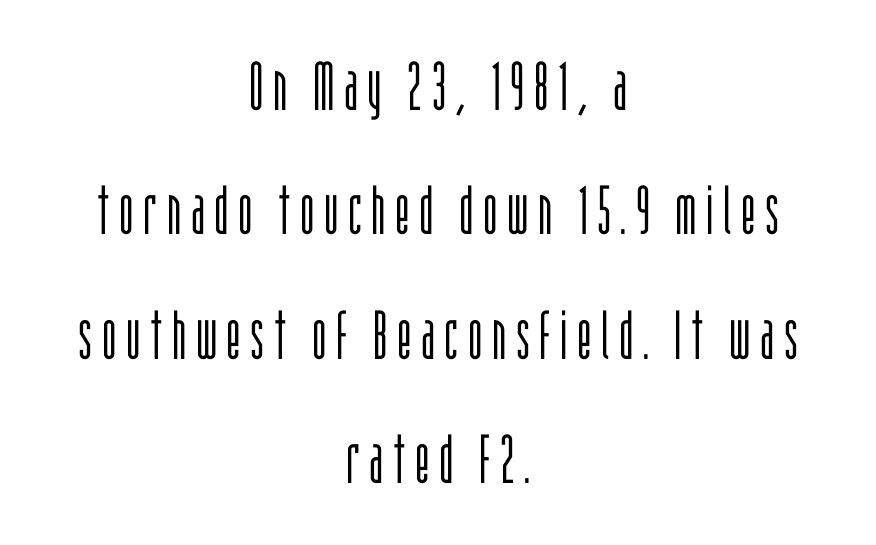
The image shows 68 px light, condensed sans-serif type, upright; set centered, line spacing 1.83x, not underlined; low stroke contrast and a large x-height.
